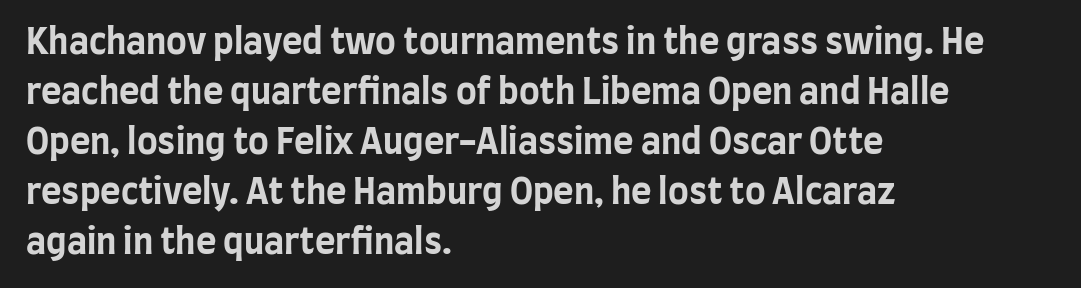
The image shows 35 px bold, condensed sans-serif type, upright; set left-aligned, normal line spacing (1.43x), normal letter spacing, not underlined; low stroke contrast and a large x-height.
